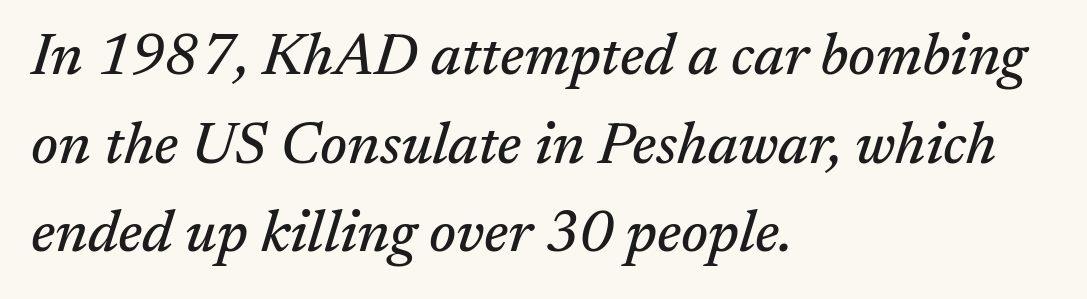
Q: Is the text italic (slanted)? A: Yes, it leans right by about 17 degrees.
Q: Is the typeface a serif or a sans-serif typeface? A: Serif.
Q: Is the text underlined? A: No.
Q: How is the paragraph aligned? A: Left-aligned.
Q: Is the spacing between letters normal or unusually wide? A: Normal.
Q: Is the spacing between lines tight, normal or loose? A: Normal.
Q: Width (condensed, normal, or wide)? A: Normal.
Q: Stroke contrast? A: Medium.
Q: x-height? A: Medium.
Q: Monospaced? A: No.
